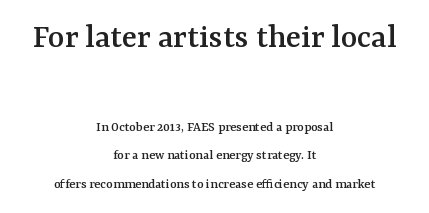
The image shows 35 px serif type, upright; set centered, loose line spacing (2.03x), normal letter spacing, not underlined; the first (top) block is 2.5x larger; medium stroke contrast and a medium x-height.
